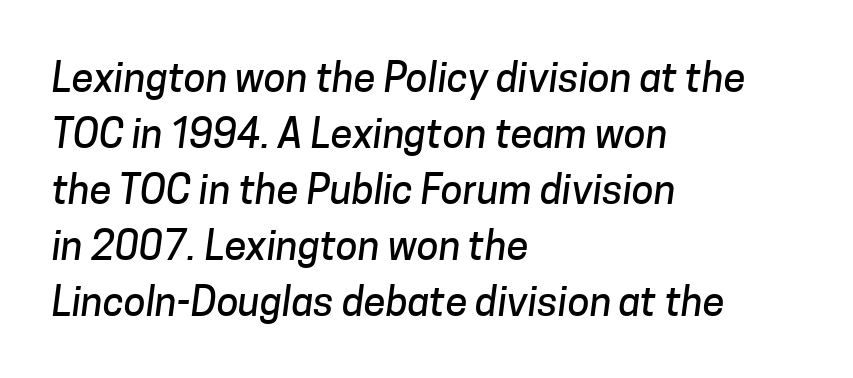
This sample uses plain, unmodified letter spacing. Vertical spacing — default. Alignment: flush left. Descenders hang freely into open space.
